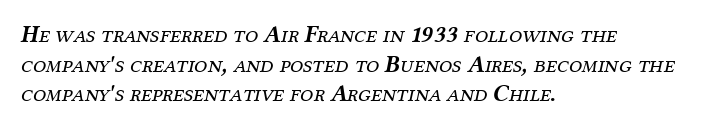
Q: Is the text bold? A: No.
Q: Is the text italic (slanted)? A: Yes, it leans right by about 12 degrees.
Q: Is the text underlined? A: No.
Q: How is the paragraph aligned? A: Left-aligned.
Q: Is the spacing between letters normal or unusually wide? A: Normal.
